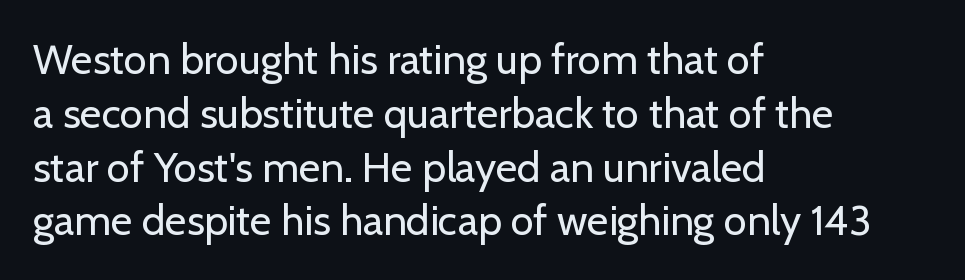
The image shows 42 px regular-weight sans-serif type, upright; set left-aligned, normal line spacing (1.28x), normal letter spacing, not underlined; low stroke contrast and a medium x-height.
